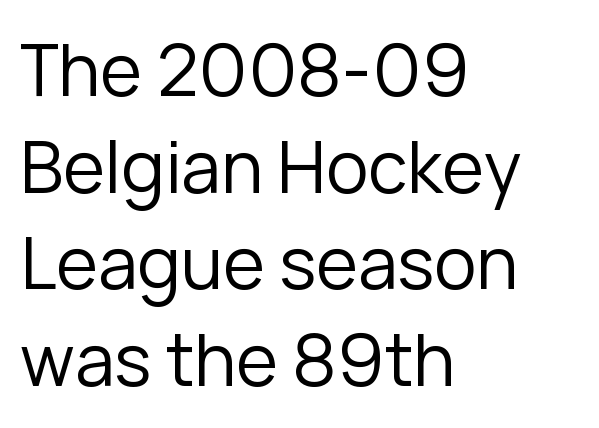
The image shows 71 px regular-weight sans-serif type, upright; set left-aligned, normal line spacing (1.36x), normal letter spacing, not underlined; low stroke contrast and a medium x-height.
